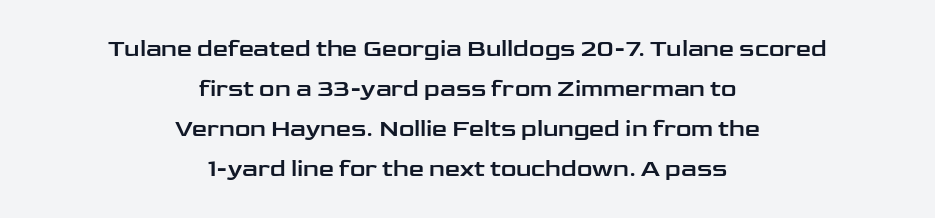
The image shows 24 px text type, upright; set centered, normal line spacing (1.66x), normal letter spacing, not underlined.
